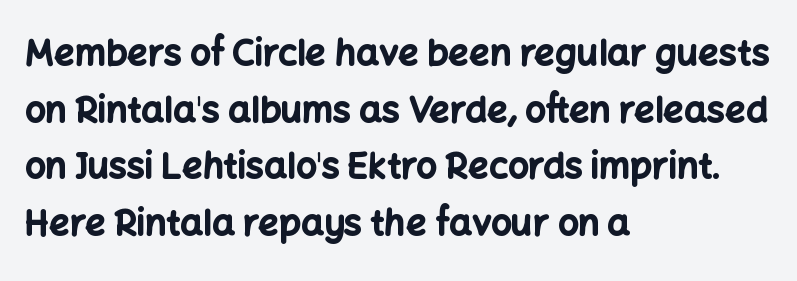
{"serif": "no", "italic": "no", "bold": "yes", "weight": "bold", "width": "normal", "stroke_contrast": "low", "x_height": "medium", "monospaced": "no", "underline": "no", "align": "left", "line_spacing": "normal", "line_spacing_ratio": 1.57, "letter_spacing": "normal", "letter_spacing_em": 0.0, "glyph_px": 36}
